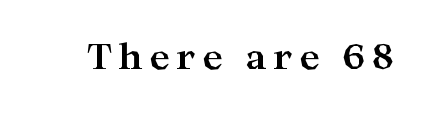
Q: Is the text bold? A: Yes.
Q: Is the text italic (slanted)? A: No, it is upright.
Q: Is the typeface a serif or a sans-serif typeface? A: Serif.
Q: Is the text underlined? A: No.
Q: Width (condensed, normal, or wide)? A: Wide.
Q: Stroke contrast? A: High.
Q: x-height? A: Medium.
Q: Monospaced? A: No.
